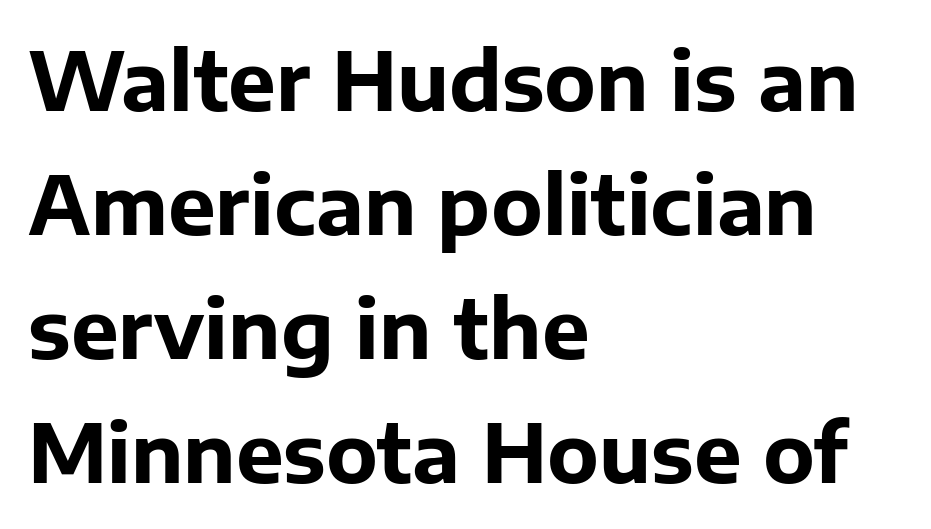
Q: Is the text bold? A: Yes.
Q: Is the text italic (slanted)? A: No, it is upright.
Q: Is the typeface a serif or a sans-serif typeface? A: Sans-serif.
Q: Is the text underlined? A: No.
Q: How is the paragraph aligned? A: Left-aligned.
Q: Is the spacing between letters normal or unusually wide? A: Normal.
Q: Is the spacing between lines tight, normal or loose? A: Normal.
Q: Width (condensed, normal, or wide)? A: Normal.
Q: Stroke contrast? A: Low.
Q: x-height? A: Medium.
Q: Monospaced? A: No.
